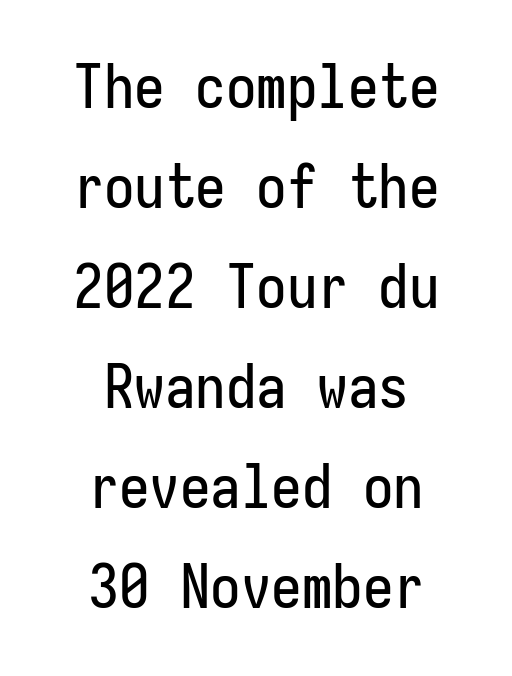
Q: Is the text italic (slanted)? A: No, it is upright.
Q: Is the typeface a serif or a sans-serif typeface? A: Sans-serif.
Q: Is the text underlined? A: No.
Q: How is the paragraph aligned? A: Centered.
Q: Is the spacing between letters normal or unusually wide? A: Normal.
Q: Is the spacing between lines tight, normal or loose? A: Normal.
Q: Width (condensed, normal, or wide)? A: Condensed.
Q: Stroke contrast? A: Low.
Q: x-height? A: Medium.
Q: Monospaced? A: Yes.
